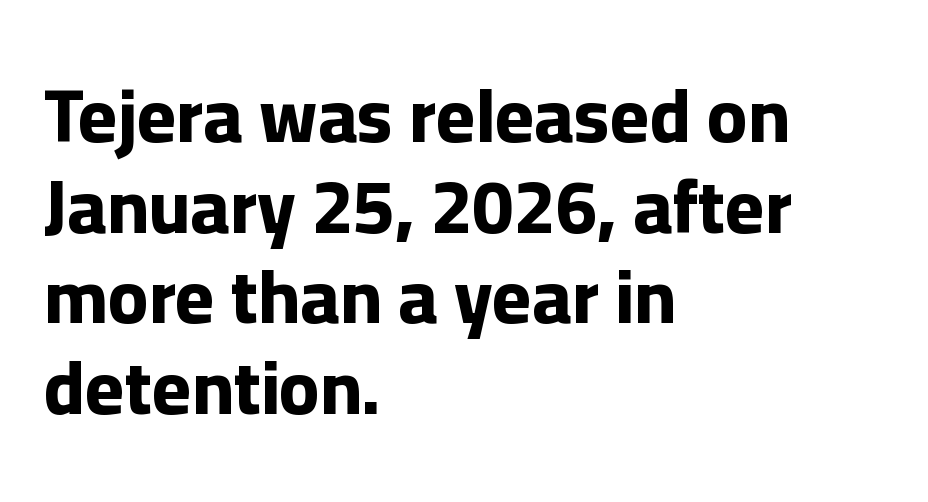
The image shows 75 px bold sans-serif type, upright; set left-aligned, line spacing 1.21x, normal letter spacing, not underlined; low stroke contrast and a medium x-height.
